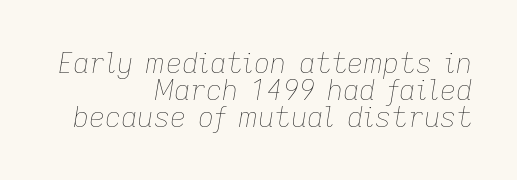
The image shows 28 px thin type, italic (leaning right); set right-aligned, tight line spacing (0.96x), normal letter spacing, not underlined; low stroke contrast and a medium x-height.
